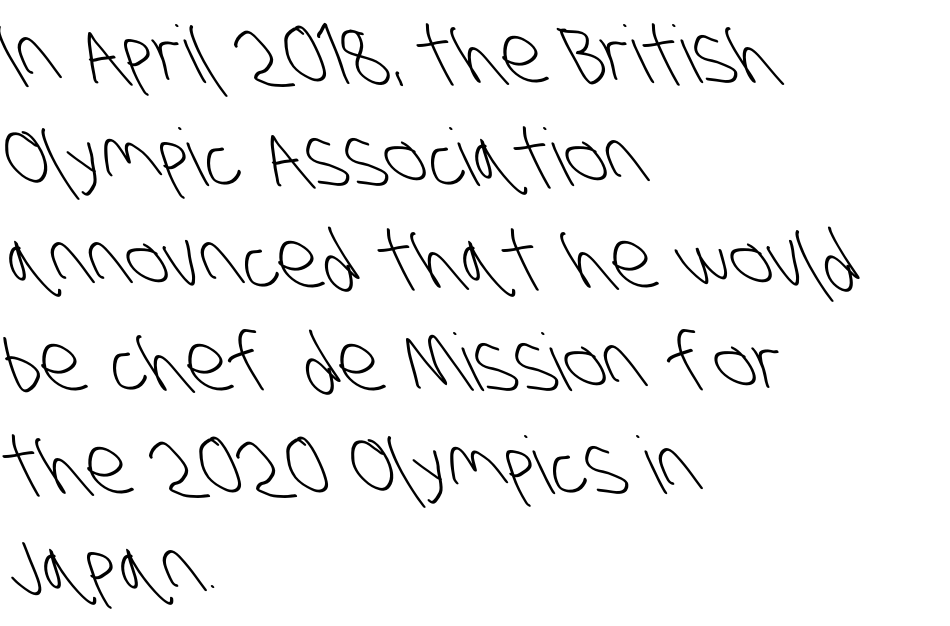
{"serif": "no", "bold": "no", "weight": "light", "width": "condensed", "stroke_contrast": "low", "x_height": "large", "monospaced": "no", "underline": "no", "align": "left", "line_spacing": "normal", "line_spacing_ratio": 1.3, "letter_spacing": "normal", "letter_spacing_em": 0.0, "glyph_px": 79}
